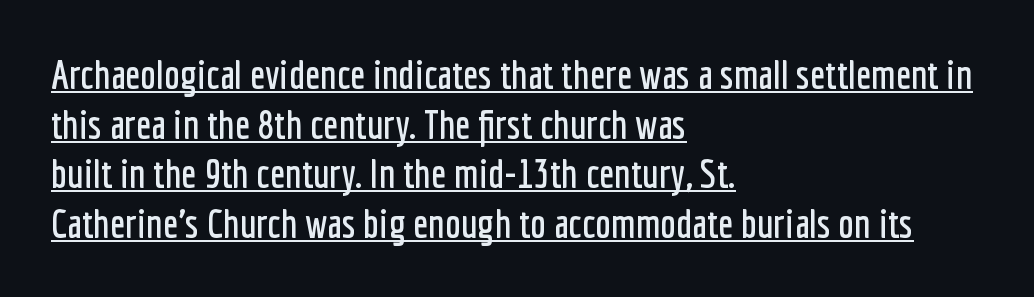
Q: Is the text italic (slanted)? A: No, it is upright.
Q: Is the typeface a serif or a sans-serif typeface? A: Sans-serif.
Q: Is the text underlined? A: Yes.
Q: How is the paragraph aligned? A: Left-aligned.
Q: Is the spacing between letters normal or unusually wide? A: Normal.
Q: Width (condensed, normal, or wide)? A: Condensed.
Q: Stroke contrast? A: Low.
Q: x-height? A: Medium.
Q: Monospaced? A: No.
